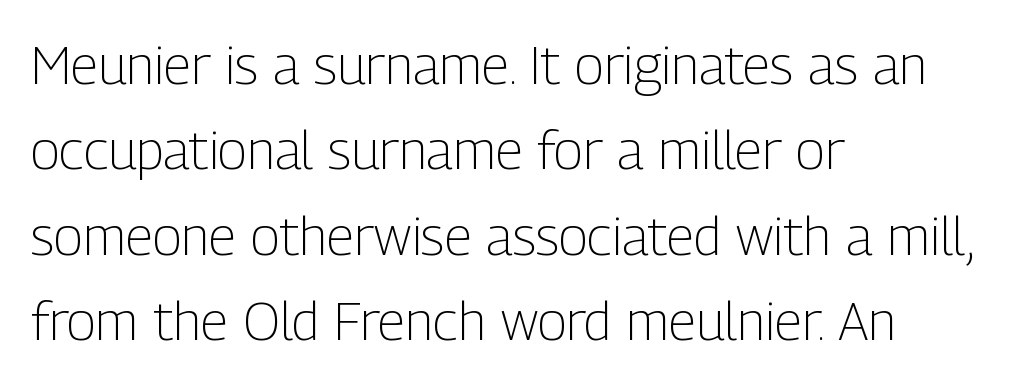
The image shows 54 px light, condensed sans-serif type, upright; set left-aligned, normal line spacing (1.58x), normal letter spacing, not underlined; low stroke contrast and a medium x-height.
